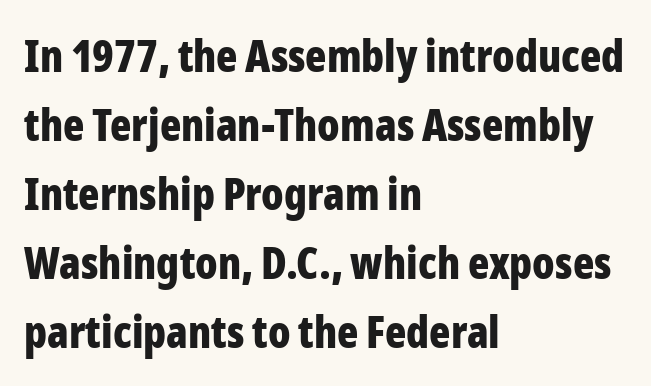
Q: Is the text bold? A: Yes.
Q: Is the text italic (slanted)? A: No, it is upright.
Q: Is the typeface a serif or a sans-serif typeface? A: Sans-serif.
Q: Is the text underlined? A: No.
Q: How is the paragraph aligned? A: Left-aligned.
Q: Is the spacing between letters normal or unusually wide? A: Normal.
Q: Is the spacing between lines tight, normal or loose? A: Normal.
Q: Width (condensed, normal, or wide)? A: Condensed.
Q: Stroke contrast? A: Low.
Q: x-height? A: Medium.
Q: Monospaced? A: No.
